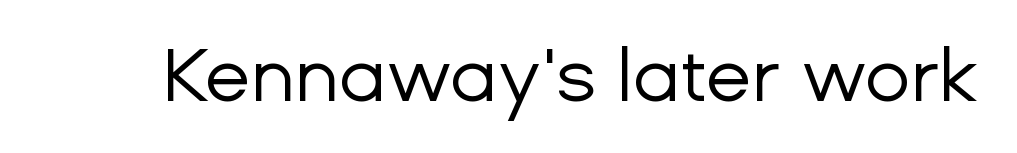
Q: Is the text bold? A: No.
Q: Is the text italic (slanted)? A: No, it is upright.
Q: Is the typeface a serif or a sans-serif typeface? A: Sans-serif.
Q: Is the text underlined? A: No.
Q: Is the spacing between letters normal or unusually wide? A: Normal.
Q: Width (condensed, normal, or wide)? A: Normal.
Q: Stroke contrast? A: Low.
Q: x-height? A: Medium.
Q: Monospaced? A: No.
